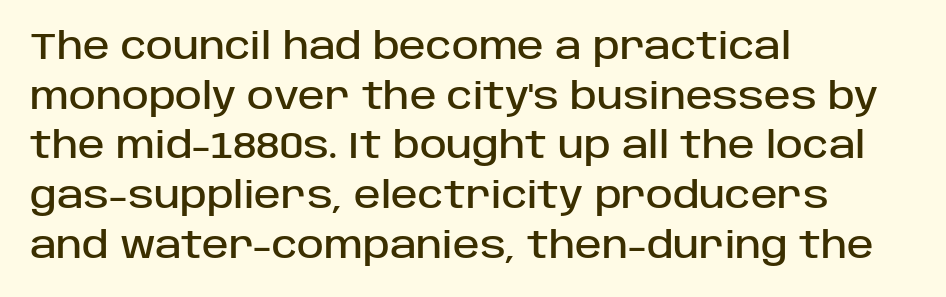
The image shows 36 px sans-serif type, upright; set left-aligned, normal line spacing (1.38x), normal letter spacing, not underlined; low stroke contrast and a large x-height.
